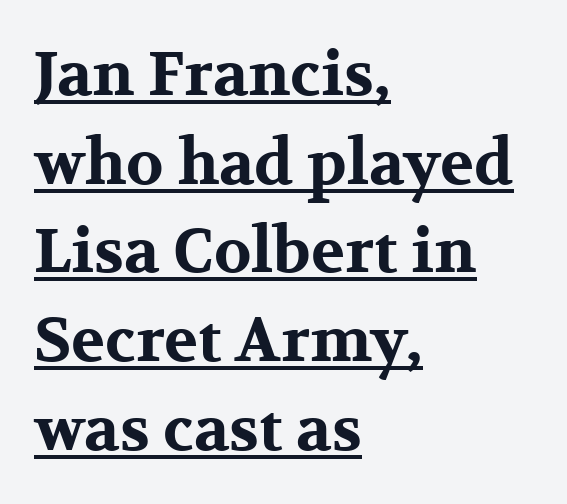
The image shows 62 px bold, wide serif type, upright; set left-aligned, normal line spacing (1.43x), normal letter spacing, underlined; medium stroke contrast and a medium x-height.
